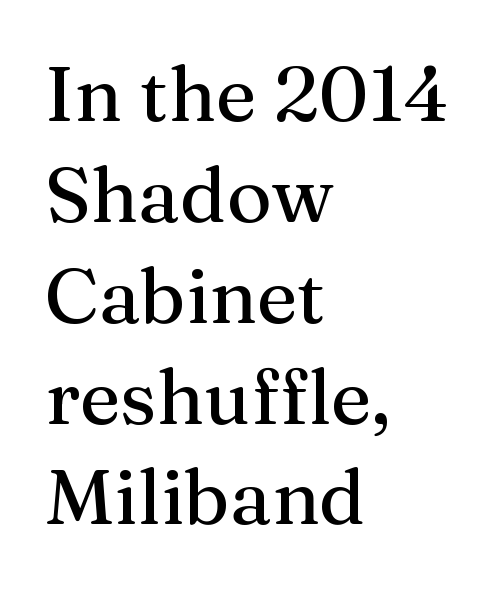
Words appear dense and cohesive because spacing is normal. Serif or sans? Serif — the stroke terminals have little feet. Glance below the letters and you will spot only blank space. Style check: upright. These lines stack with their left ends in a neat column. This sample has the flowing, uneven cadence of proportional lettering.
